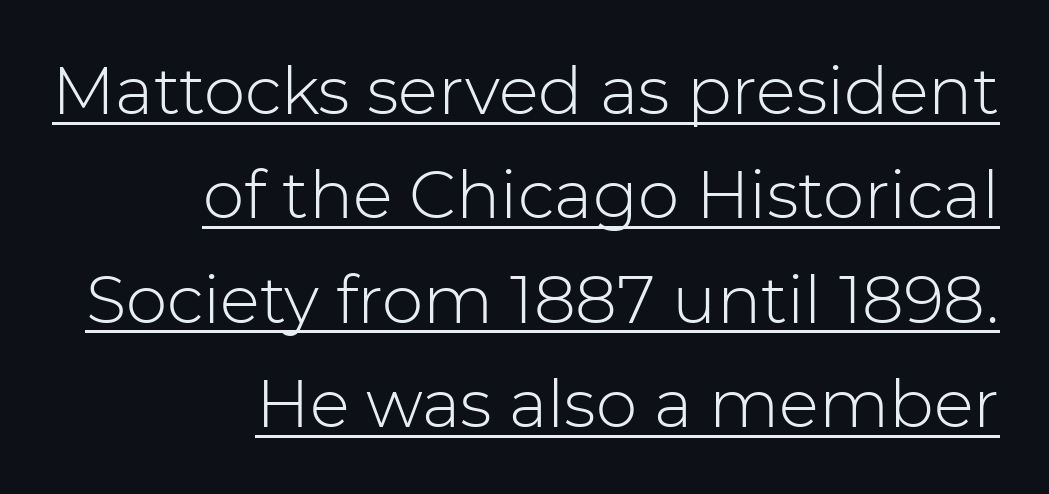
{"serif": "no", "italic": "no", "bold": "no", "weight": "light", "width": "normal", "stroke_contrast": "low", "x_height": "medium", "monospaced": "no", "underline": "yes", "align": "right", "line_spacing": "normal", "line_spacing_ratio": 1.58, "letter_spacing": "normal", "letter_spacing_em": 0.0, "glyph_px": 66}
